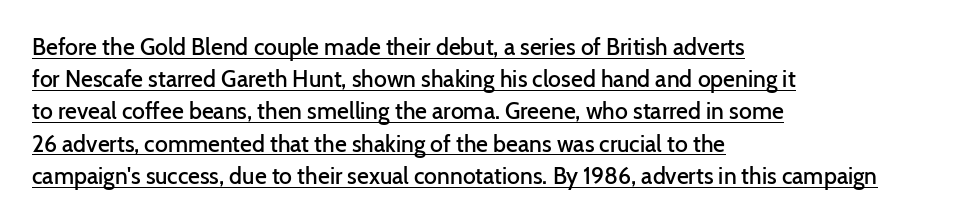
{"italic": "no", "bold": "semi", "underline": "yes", "align": "left", "line_spacing": "normal", "line_spacing_ratio": 1.4, "letter_spacing": "normal", "letter_spacing_em": 0.0, "glyph_px": 23}
